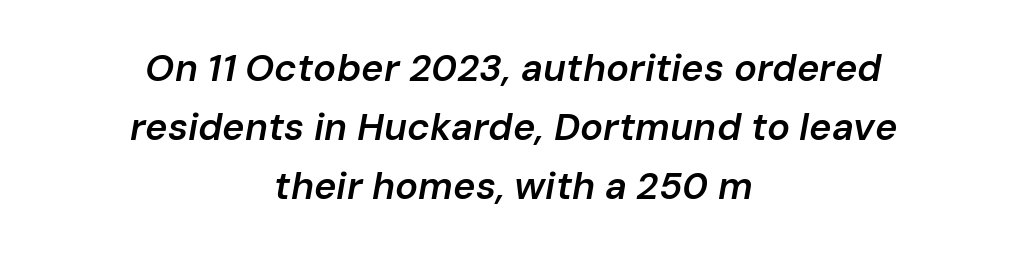
Q: Is the text bold? A: Semi-bold.
Q: Is the text italic (slanted)? A: Yes, it leans right by about 10 degrees.
Q: Is the text underlined? A: No.
Q: How is the paragraph aligned? A: Centered.
Q: Is the spacing between letters normal or unusually wide? A: Normal.
Q: Is the spacing between lines tight, normal or loose? A: Normal.
Q: Width (condensed, normal, or wide)? A: Normal.
Q: Stroke contrast? A: Low.
Q: x-height? A: Medium.
Q: Monospaced? A: No.
